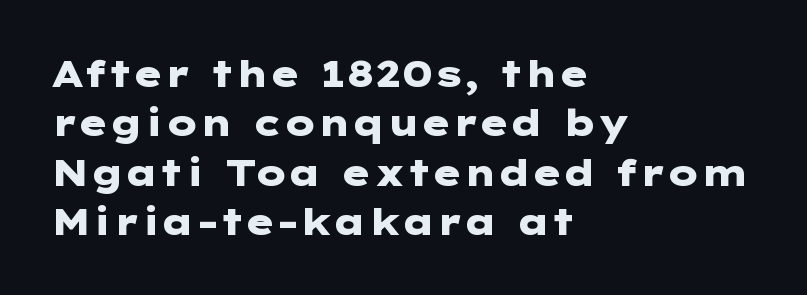
The characters display no serif detailing; their extremities are plain. Is the block centered? No — it sits flush against the left margin. Spacing between characters is what you'd get straight out of the box. Vertically, the passage feels balanced, rows spaced as you'd expect. Typographic density is high because the face is bold. The space directly below the letters is spotless.
